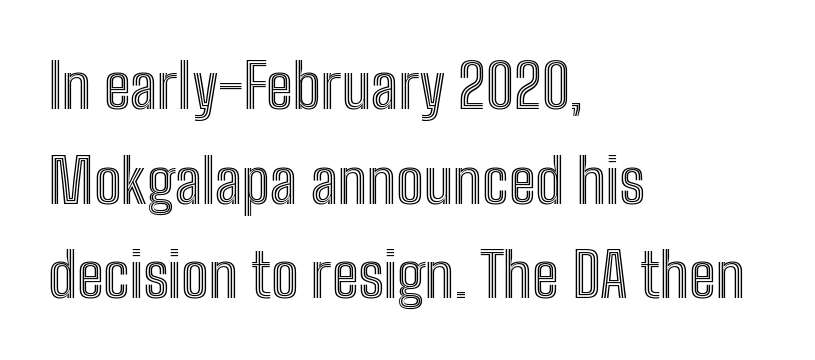
{"italic": "no", "width": "condensed", "x_height": "medium", "monospaced": "no", "underline": "no", "align": "left", "line_spacing": "normal", "line_spacing_ratio": 1.55, "letter_spacing": "normal", "letter_spacing_em": 0.0, "glyph_px": 61}
